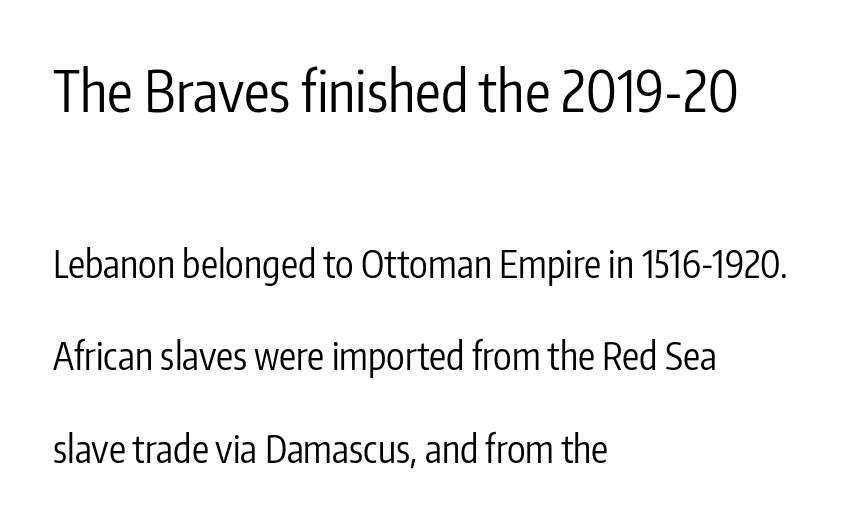
The image shows 57 px regular-weight, condensed sans-serif type, upright; set left-aligned, loose line spacing (2.44x), normal letter spacing, not underlined; the first (top) block is 1.5x larger; low stroke contrast and a medium x-height.
